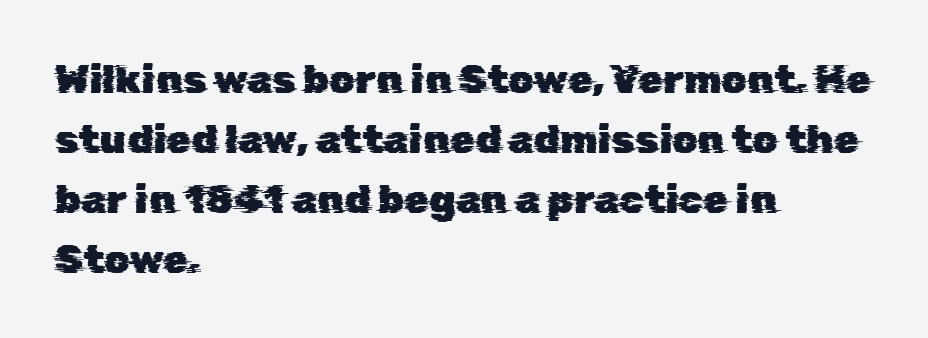
Compared with a centered layout, this one pins lines to the left instead. Students, note that the glyphs here touch the page at normal intervals. The passage shown is typed in a proportional face where columns would drift. This is sans-serif lettering, the kind often seen on screens and signage.
